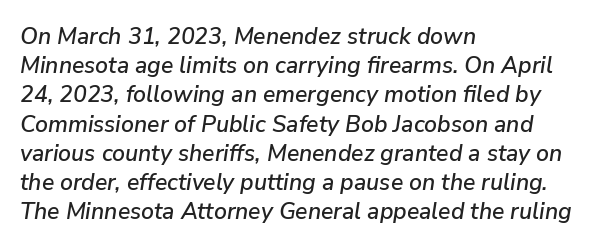
{"italic": "yes", "lean": "right", "slant_degrees": 9, "underline": "no", "align": "left", "line_spacing": "normal", "line_spacing_ratio": 1.27, "letter_spacing": "normal", "letter_spacing_em": 0.0, "glyph_px": 23}
